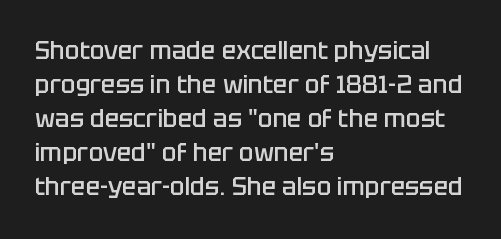
The image shows 24 px text type, upright; set left-aligned, normal line spacing (1.42x), normal letter spacing, not underlined.
